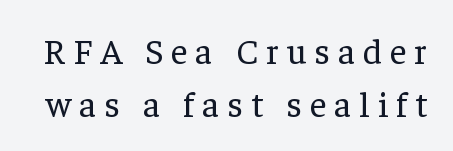
Someone cranked the tracking dial way up on this one. Nope, not italic — everything's standing straight. The typeface chosen for these lines features serifs. Just letters on the line, the space beneath them empty. This sample keeps an unexceptional amount of space between lines. Stems and bowls with no extra thickness — not bold.
